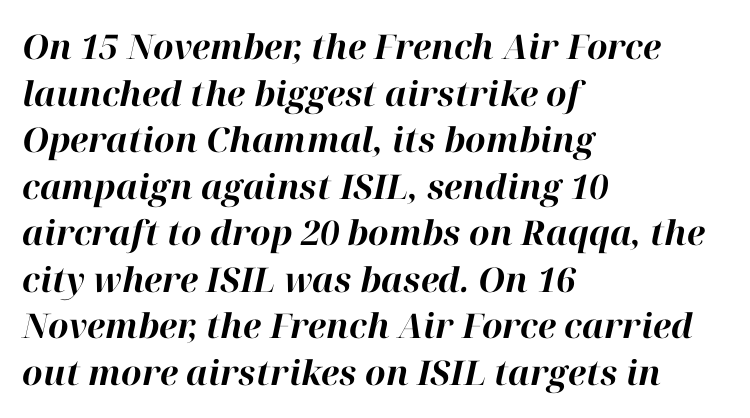
{"italic": "yes", "lean": "right", "slant_degrees": 12, "bold": "yes", "weight": "bold", "width": "normal", "stroke_contrast": "high", "x_height": "medium", "monospaced": "no", "underline": "no", "align": "left", "line_spacing": "normal", "line_spacing_ratio": 1.37, "letter_spacing": "normal", "letter_spacing_em": 0.0, "glyph_px": 34}
